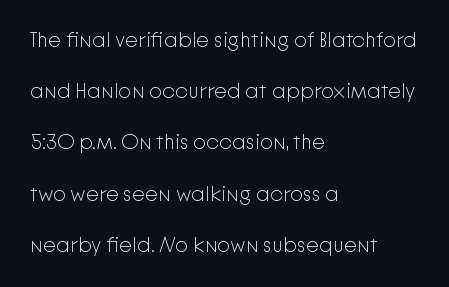
The image shows 21 px text type, upright; set left-aligned, loose line spacing (2.44x), normal letter spacing, not underlined.
